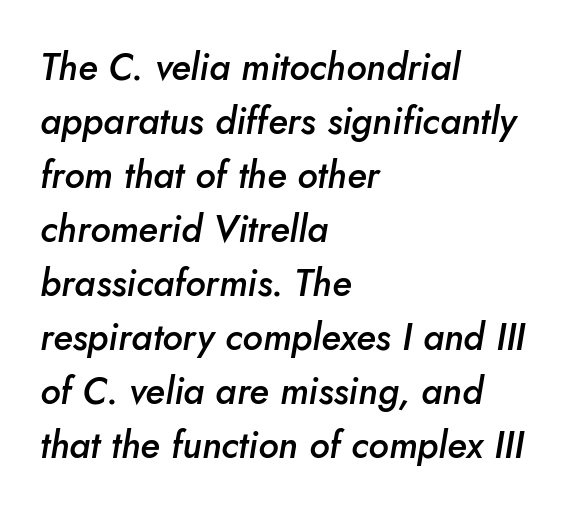
The leading is moderate, giving the passage an even texture. A semibold gives these letters moderate extra thickness, short of bold. Each line starts at the same left margin while the right side varies. The glyphs look as if they've been sheared to an angle.
